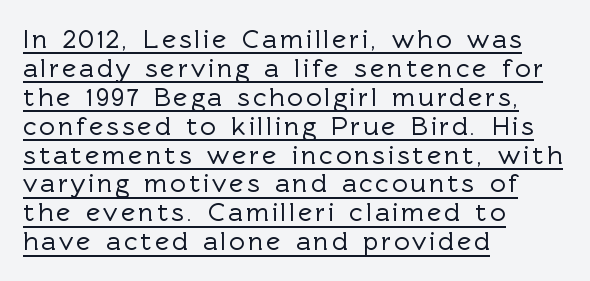
Beneath each row of characters lies a ruled line. The setting favours the left margin, as ordinary paragraphs usually do. Every stem runs plumb, perpendicular to the baseline. Quick note: interline space is minimal.
